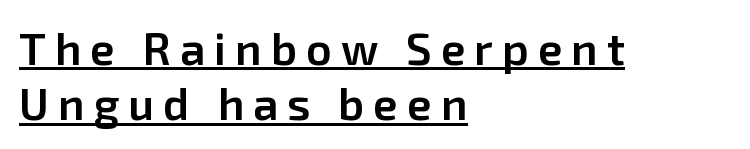
The image shows 45 px semibold sans-serif type, upright; set left-aligned, line spacing 1.23x, unusually wide letter spacing (+0.2 em), underlined; low stroke contrast and a medium x-height.
